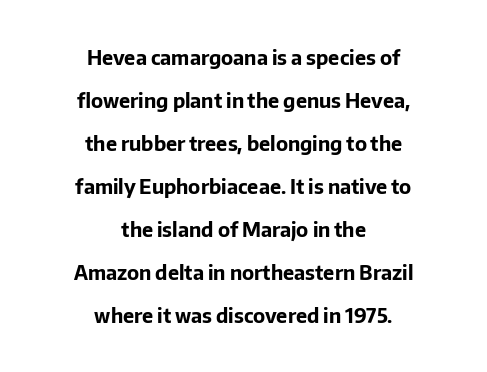
Q: Is the text bold? A: Yes.
Q: Is the text italic (slanted)? A: No, it is upright.
Q: Is the text underlined? A: No.
Q: How is the paragraph aligned? A: Centered.
Q: Is the spacing between letters normal or unusually wide? A: Normal.
Q: Is the spacing between lines tight, normal or loose? A: Loose.
